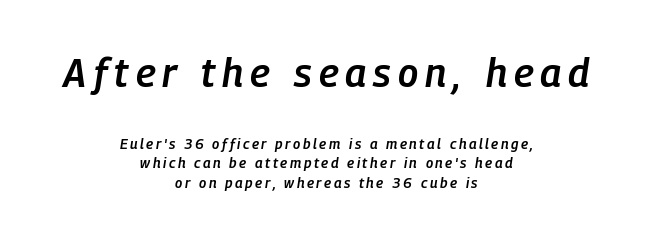
Q: Is the text bold? A: Semi-bold.
Q: Is the text italic (slanted)? A: Yes, it leans right by about 9 degrees.
Q: Is the text underlined? A: No.
Q: How is the paragraph aligned? A: Centered.
Q: Is the spacing between lines tight, normal or loose? A: Normal.
Q: Which block of text is set in a larger size, the first (top) or the second (bottom)? A: The first (top) one.
Q: Width (condensed, normal, or wide)? A: Condensed.
Q: Stroke contrast? A: Low.
Q: x-height? A: Medium.
Q: Monospaced? A: No.
